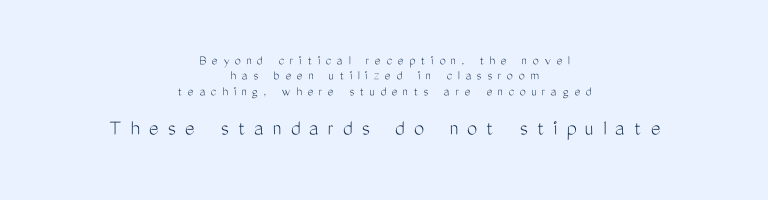
The image shows 23 px text type, upright; set centered, tight line spacing (1.09x), unusually wide letter spacing (+0.39 em), not underlined; the second (bottom) block is 1.64x larger.
